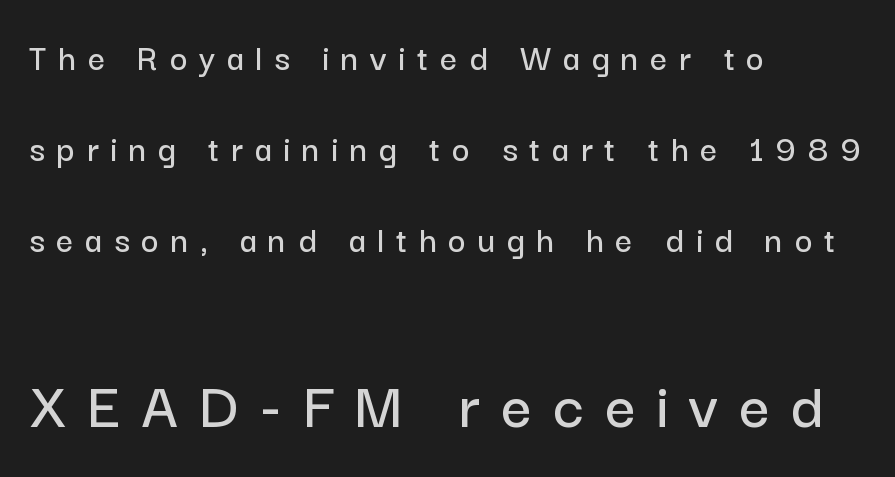
Q: Is the text italic (slanted)? A: No, it is upright.
Q: Is the typeface a serif or a sans-serif typeface? A: Sans-serif.
Q: Is the text underlined? A: No.
Q: How is the paragraph aligned? A: Left-aligned.
Q: Is the spacing between letters normal or unusually wide? A: Unusually wide.
Q: Is the spacing between lines tight, normal or loose? A: Loose.
Q: Which block of text is set in a larger size, the first (top) or the second (bottom)? A: The second (bottom) one.
Q: Width (condensed, normal, or wide)? A: Normal.
Q: Stroke contrast? A: Low.
Q: x-height? A: Medium.
Q: Monospaced? A: No.
